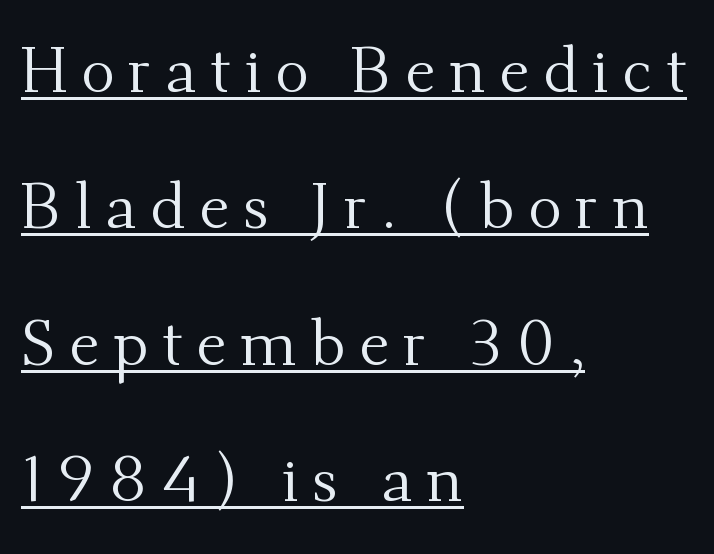
{"serif": "yes", "italic": "no", "bold": "no", "weight": "regular", "width": "normal", "stroke_contrast": "medium", "x_height": "small", "monospaced": "no", "underline": "yes", "align": "left", "line_spacing": "loose", "line_spacing_ratio": 2.13, "letter_spacing": "wide", "letter_spacing_em": 0.21, "glyph_px": 64}
